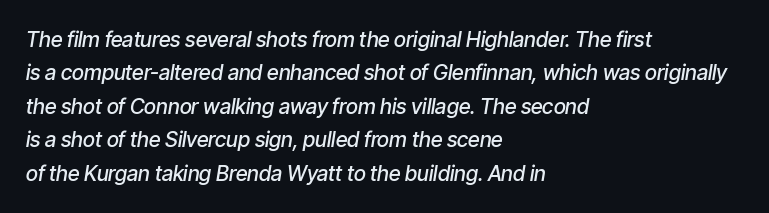
{"italic": "yes", "lean": "right", "slant_degrees": 9, "bold": "semi", "underline": "no", "align": "left", "line_spacing": "normal", "line_spacing_ratio": 1.59, "letter_spacing": "normal", "letter_spacing_em": 0.0, "glyph_px": 21}
